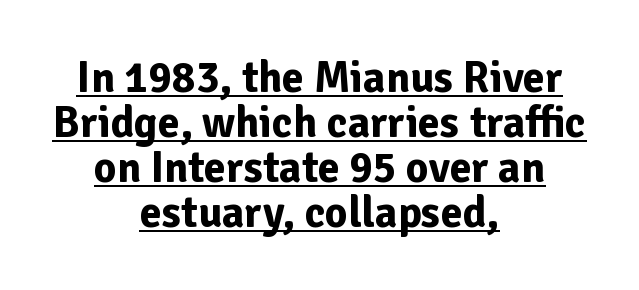
Every word sits above its own underline. Its strokes are broad and dark, the hallmark of bold type. Tracking here is standard; glyphs follow each other at the usual distance. The passage shown is typed in a proportional face where columns would drift. Ascenders rise straight up at ninety degrees. Notice how the passage keeps no hard edge, just a central spine.
